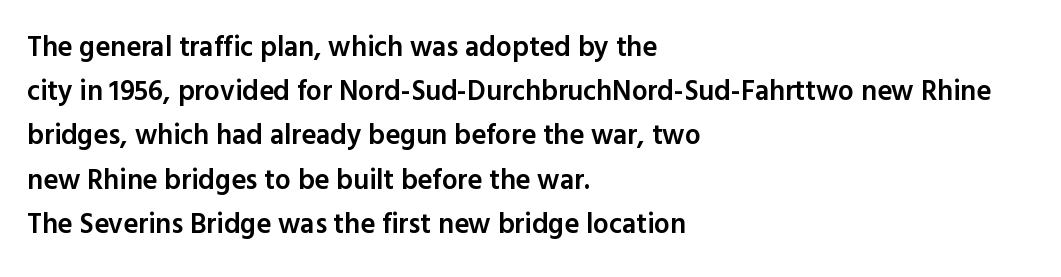
The paragraph shown leans on its left margin. Check under the words: just untouched page. The line-height multiplier appears to be the usual default. The rendering keeps characters at their native spacing. Examine the stroke ends and you'll find no serifs.
